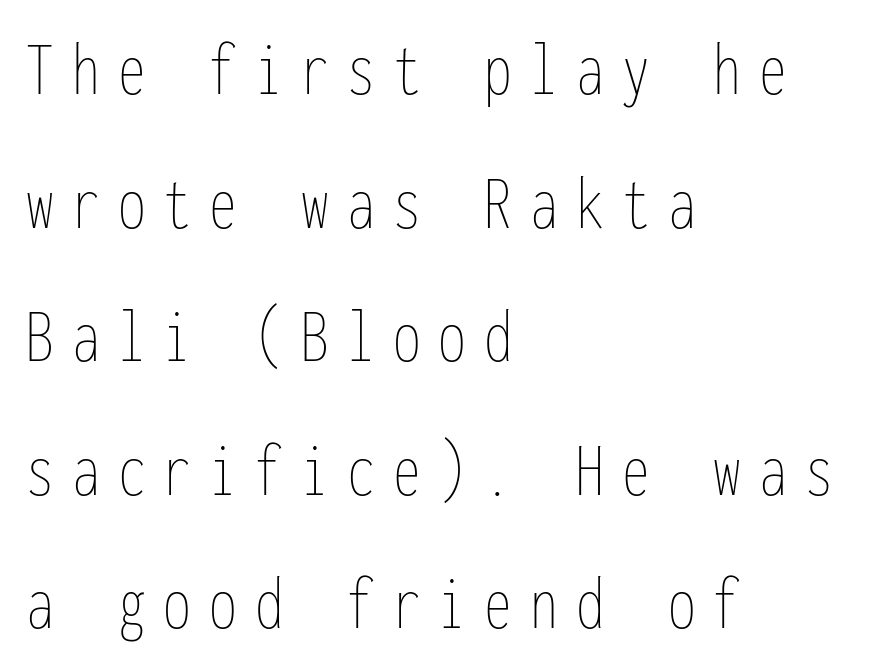
{"italic": "no", "bold": "no", "weight": "thin", "width": "condensed", "stroke_contrast": "low", "x_height": "medium", "monospaced": "yes", "underline": "no", "align": "left", "line_spacing": "normal", "line_spacing_ratio": 1.69, "letter_spacing": "wide", "letter_spacing_em": 0.23, "glyph_px": 79}
